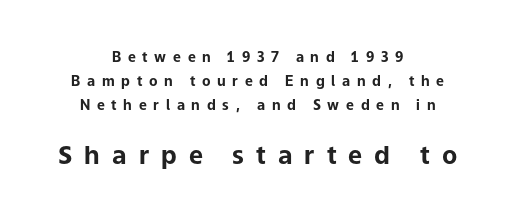
The letterforms stand isolated, each surrounded by extra space. A bare baseline throughout the passage. A student would call this center alignment; a typographer would say set centered. The rendering uses a moderate line-height, typical for paragraphs. Do the letters lean? They stand straight.
